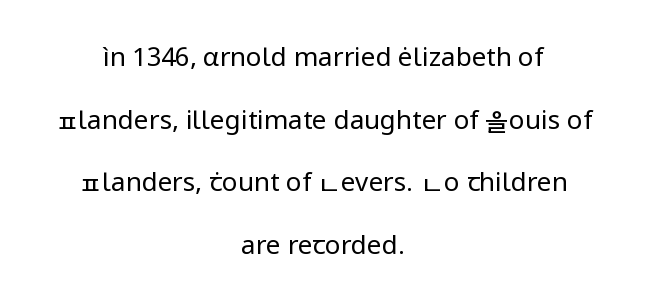
Posture: vertical. Weight: in the light-to-regular range. This rendering leaves character spacing at its baseline value. This block would shrink considerably if given ordinary leading; it's expanded now. The whitespace from short lines is split evenly between both sides. Rule under the text: the space is simply empty.
